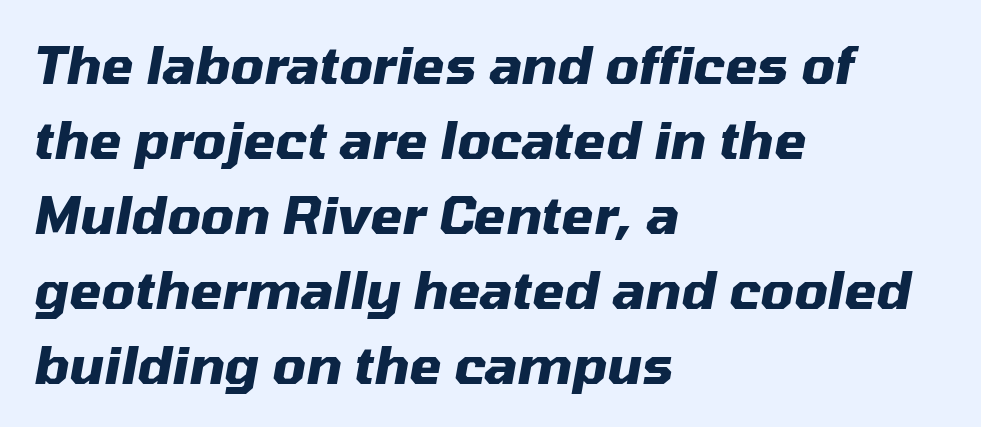
{"italic": "yes", "lean": "right", "slant_degrees": 10, "bold": "yes", "weight": "heavy", "width": "normal", "stroke_contrast": "medium", "x_height": "medium", "monospaced": "no", "underline": "no", "align": "left", "line_spacing": "normal", "line_spacing_ratio": 1.44, "letter_spacing": "normal", "letter_spacing_em": 0.0, "glyph_px": 52}
